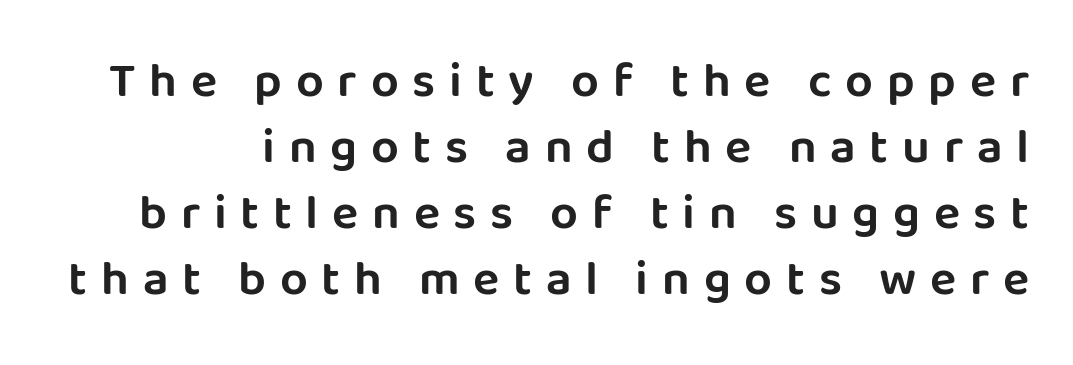
The image shows 49 px sans-serif type, upright; set normal line spacing (1.35x), unusually wide letter spacing (+0.28 em), not underlined; low stroke contrast and a large x-height.
